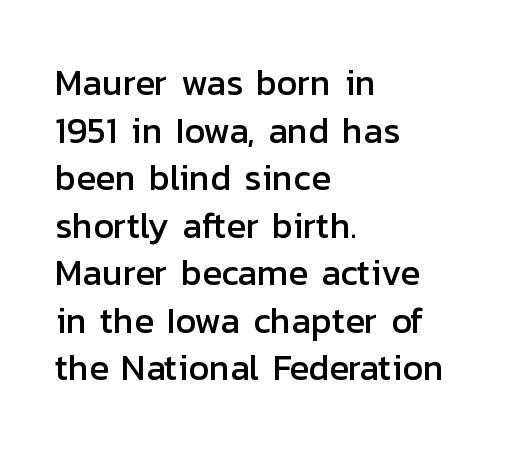
{"serif": "no", "italic": "no", "width": "normal", "stroke_contrast": "low", "x_height": "medium", "monospaced": "no", "underline": "no", "align": "left", "line_spacing": "normal", "line_spacing_ratio": 1.32, "letter_spacing": "normal", "letter_spacing_em": 0.0, "glyph_px": 36}
